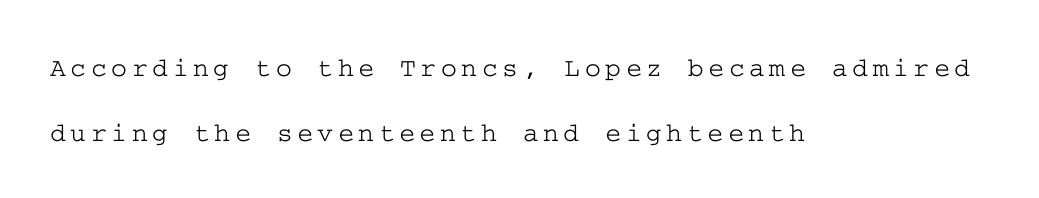
{"italic": "no", "underline": "no", "align": "left", "line_spacing": "loose", "line_spacing_ratio": 2.39, "glyph_px": 27}
